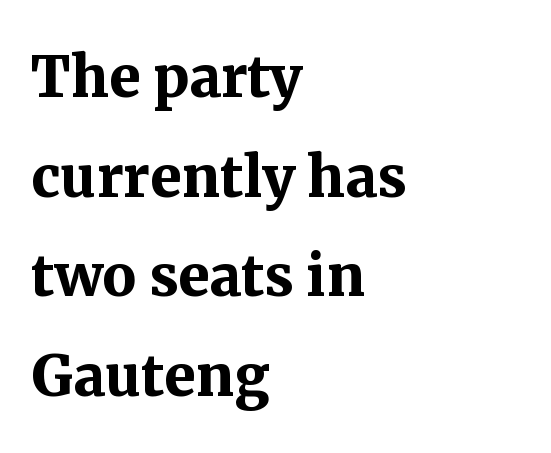
The image shows 76 px semibold serif type, upright; set left-aligned, normal line spacing (1.31x), normal letter spacing, not underlined; medium stroke contrast and a medium x-height.
